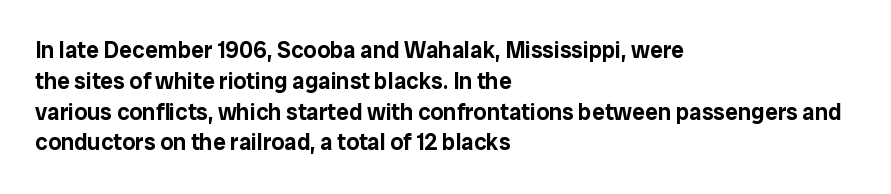
{"italic": "no", "underline": "no", "align": "left", "line_spacing": "normal", "line_spacing_ratio": 1.34, "letter_spacing": "normal", "letter_spacing_em": 0.0, "glyph_px": 23}
